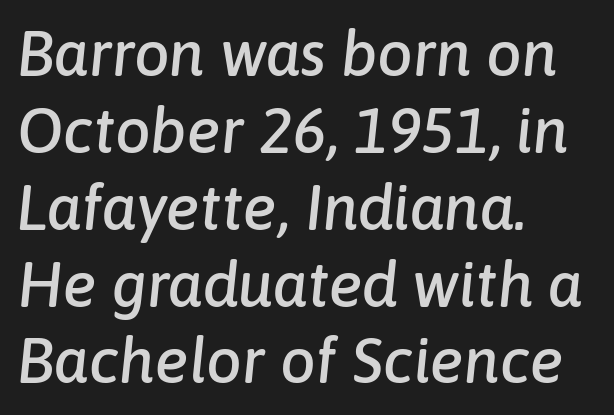
The image shows 63 px text type, italic (leaning right); set left-aligned, line spacing 1.22x, normal letter spacing, not underlined; low stroke contrast and a medium x-height.
